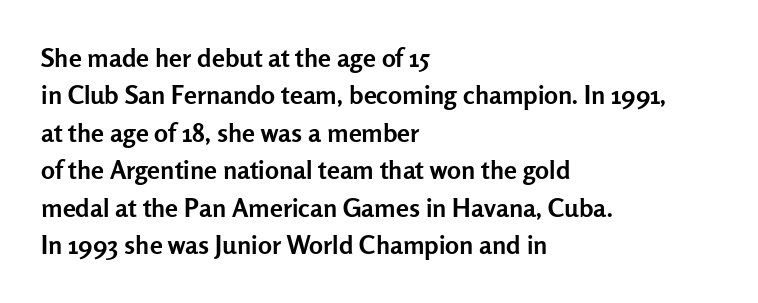
Q: Is the text bold? A: Yes.
Q: Is the text italic (slanted)? A: No, it is upright.
Q: Is the text underlined? A: No.
Q: How is the paragraph aligned? A: Left-aligned.
Q: Is the spacing between letters normal or unusually wide? A: Normal.
Q: Is the spacing between lines tight, normal or loose? A: Normal.
